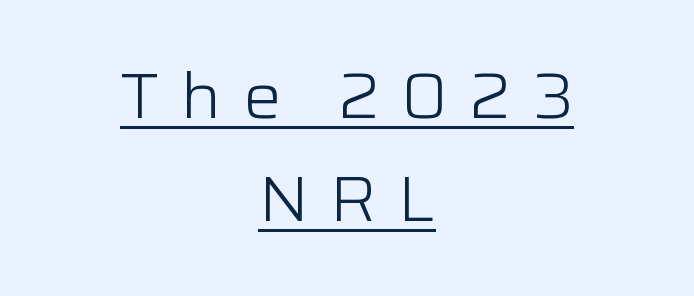
{"serif": "no", "italic": "no", "bold": "no", "weight": "light", "width": "normal", "stroke_contrast": "low", "x_height": "medium", "monospaced": "no", "underline": "yes", "align": "center", "line_spacing": "normal", "line_spacing_ratio": 1.61, "letter_spacing": "wide", "letter_spacing_em": 0.32, "glyph_px": 64}
